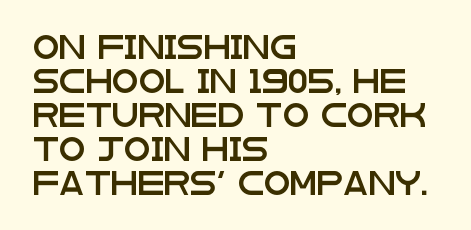
Q: Is the text italic (slanted)? A: No, it is upright.
Q: Is the text underlined? A: No.
Q: How is the paragraph aligned? A: Left-aligned.
Q: Is the spacing between letters normal or unusually wide? A: Normal.
Q: Is the spacing between lines tight, normal or loose? A: Normal.
